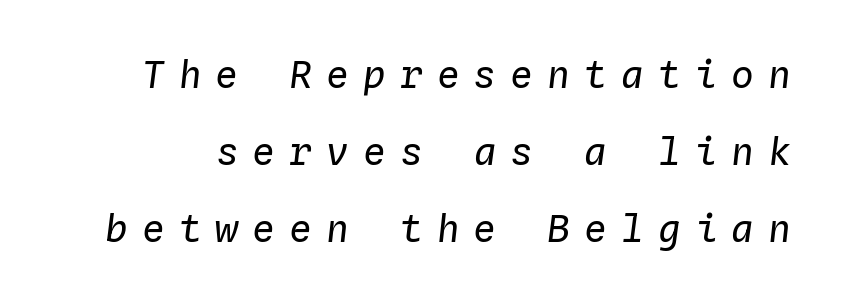
The image shows 38 px regular-weight type, italic (leaning right), monospaced; set loose line spacing (2.03x), unusually wide letter spacing (+0.37 em), not underlined; low stroke contrast and a medium x-height.
